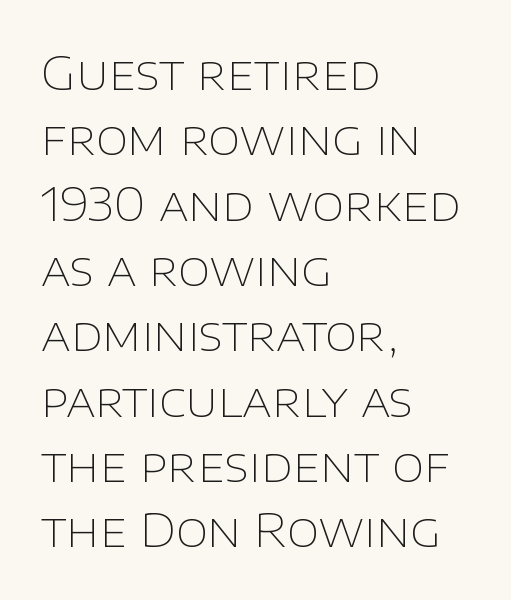
Left-aligned paragraph, ragged on the right. Each new line begins a customary step beneath the previous one. Are there feet on the stems? There aren't — it's a sans. This reads as an unemphasized weight, regular at the heaviest. Does extra space separate the letters? No, they use regular spacing.
